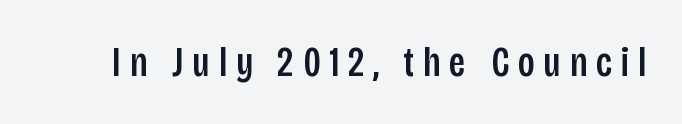
The image shows 42 px condensed sans-serif type, upright; set unusually wide letter spacing (+0.21 em), not underlined; low stroke contrast and a large x-height.
